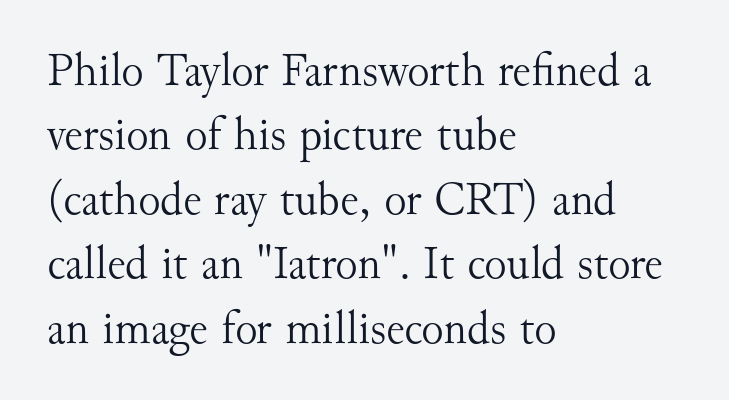
The image shows 47 px light serif type, upright; set left-aligned, normal line spacing (1.37x), normal letter spacing, not underlined; medium stroke contrast and a small x-height.
